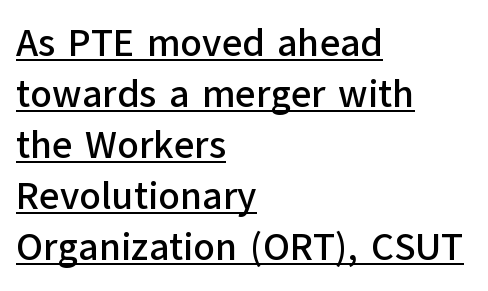
Is there an underline? Yes — a line sits under the letters. Spacing verdict: proportional, widths tailored to each character. The lettering stays uniformly vertical, giving the passage a roman look. The letterforms sit shoulder to shoulder at normal distance. The setting favours the left margin, as ordinary paragraphs usually do. Notice how descenders clear the ascenders below comfortably — that's standard leading.
